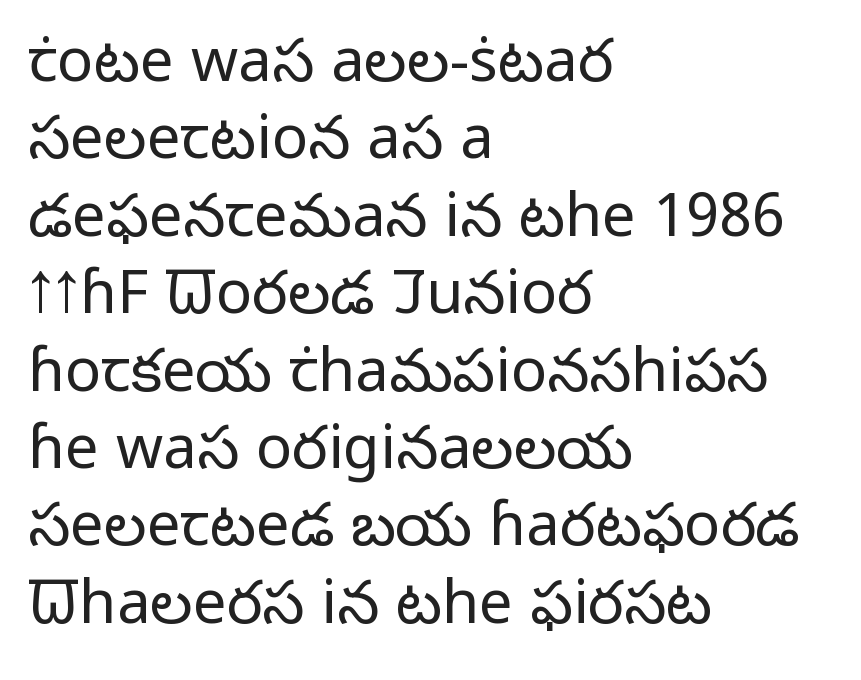
The face used here is a sans, in the tradition of grotesques and geometrics. Looks like regular typesetting: each glyph gets only the width it needs. The specimen reads as upright at a glance. Type without underlining. What stands out about the letter spacing? Nothing — it is the standard amount. Vertical spacing — default.
